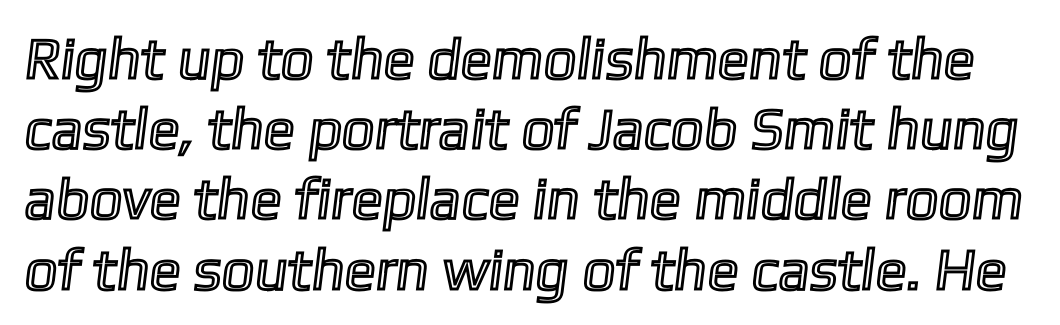
The image shows 58 px text type; set line spacing 1.21x, normal letter spacing, not underlined; a medium x-height.
